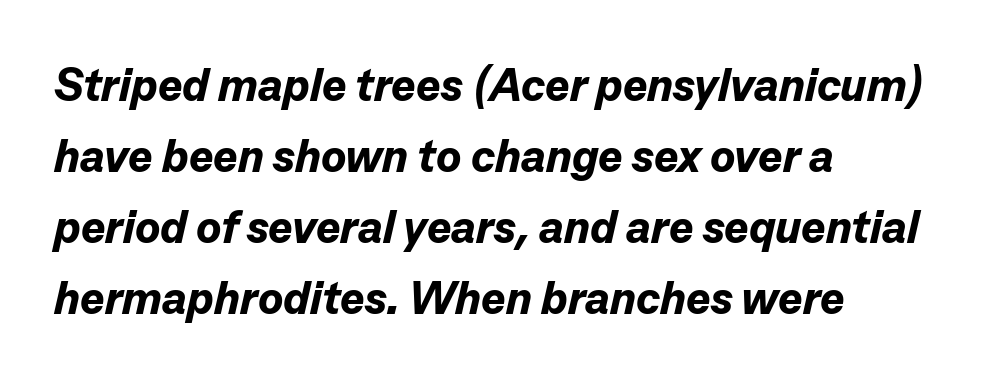
Q: Is the text bold? A: Yes.
Q: Is the text italic (slanted)? A: Yes, it leans right by about 13 degrees.
Q: Is the text underlined? A: No.
Q: How is the paragraph aligned? A: Left-aligned.
Q: Is the spacing between letters normal or unusually wide? A: Normal.
Q: Is the spacing between lines tight, normal or loose? A: Normal.
Q: Width (condensed, normal, or wide)? A: Normal.
Q: Stroke contrast? A: Low.
Q: x-height? A: Medium.
Q: Monospaced? A: No.
